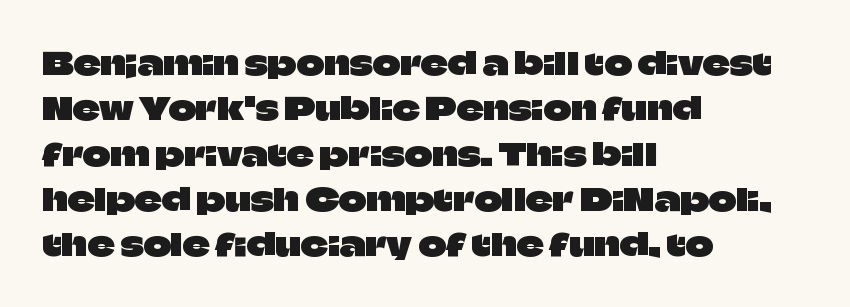
{"serif": "no", "italic": "no", "width": "normal", "stroke_contrast": "low", "x_height": "large", "monospaced": "no", "underline": "no", "align": "left", "line_spacing": "normal", "line_spacing_ratio": 1.51, "letter_spacing": "normal", "letter_spacing_em": 0.0, "glyph_px": 30}
